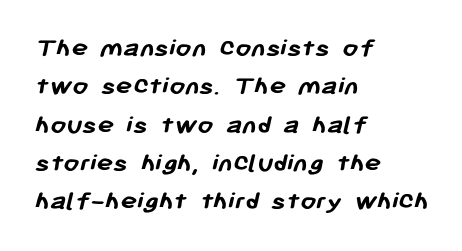
{"serif": "no", "bold": "yes", "weight": "semibold", "width": "normal", "stroke_contrast": "low", "x_height": "medium", "monospaced": "no", "underline": "no", "align": "left", "line_spacing": "normal", "line_spacing_ratio": 1.37, "letter_spacing": "normal", "letter_spacing_em": 0.0, "glyph_px": 28}
